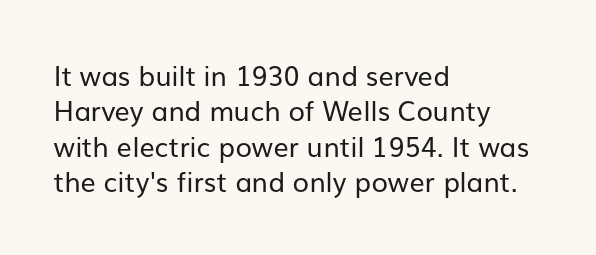
Line beginnings align vertically; line endings do not. The typography opts for an upright posture over an oblique one. Baseline-to-baseline distance is the conventional proportion of letter height. The characters are drawn with everyday or finer stroke widths. Here the glyphs are tracked normally, forming tight word shapes.
